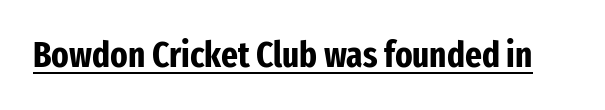
The image shows 36 px bold, condensed sans-serif type, upright; set normal letter spacing, underlined; low stroke contrast and a medium x-height.
